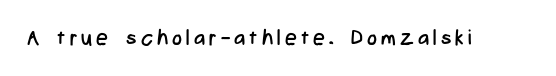
{"italic": "no", "bold": "no", "underline": "no", "letter_spacing": "wide", "letter_spacing_em": 0.2, "glyph_px": 21}
